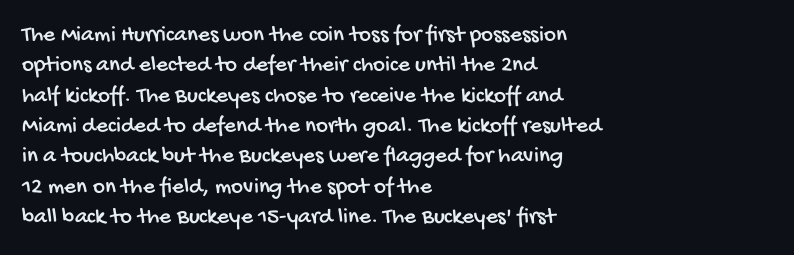
Each line starts at the same left margin while the right side varies. No extra tracking has been applied to these lines. One glance says typical: line gaps are just what's usual. The strip under each line holds only bare page.
